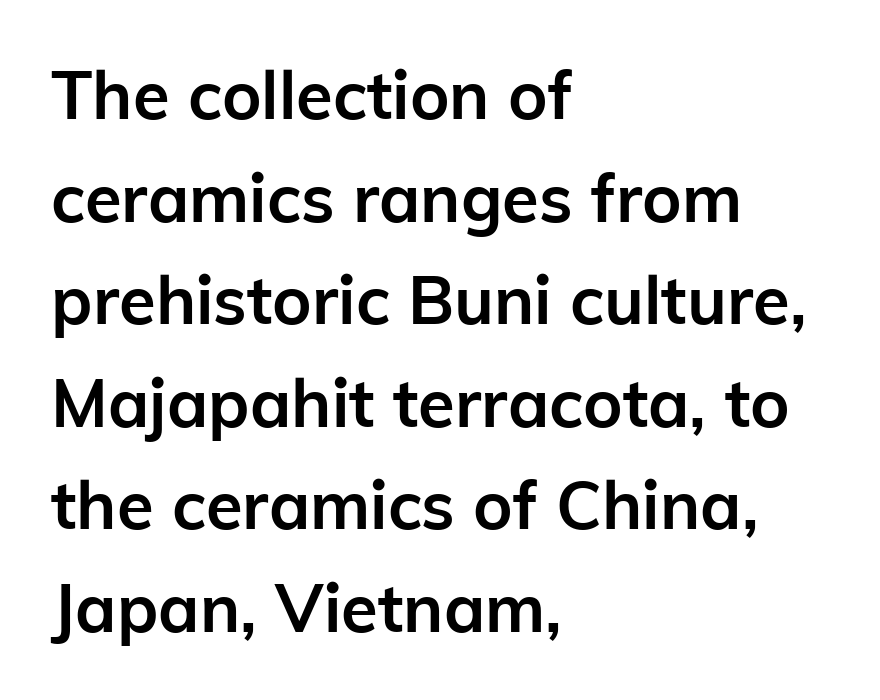
{"serif": "no", "italic": "no", "bold": "yes", "weight": "semibold", "width": "normal", "stroke_contrast": "low", "x_height": "medium", "monospaced": "no", "underline": "no", "align": "left", "line_spacing": "normal", "line_spacing_ratio": 1.53, "letter_spacing": "normal", "letter_spacing_em": 0.0, "glyph_px": 67}
